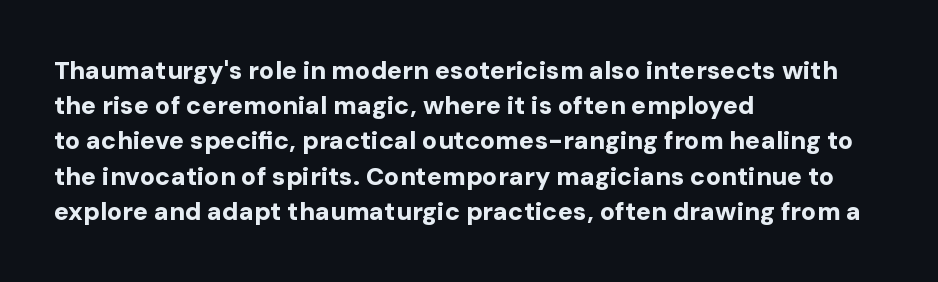
Here the glyphs are tracked normally, forming tight word shapes. Posture: upright roman. Plain, unruled lines of type. Leading matches the norm, producing a regular column.
